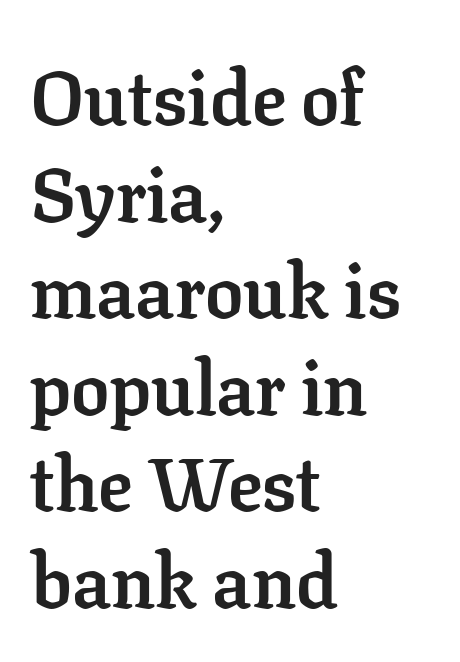
Q: Is the text bold? A: Yes.
Q: Is the text italic (slanted)? A: No, it is upright.
Q: Is the typeface a serif or a sans-serif typeface? A: Serif.
Q: Is the text underlined? A: No.
Q: How is the paragraph aligned? A: Left-aligned.
Q: Is the spacing between letters normal or unusually wide? A: Normal.
Q: Is the spacing between lines tight, normal or loose? A: Normal.
Q: Width (condensed, normal, or wide)? A: Normal.
Q: Stroke contrast? A: Low.
Q: x-height? A: Medium.
Q: Monospaced? A: No.
